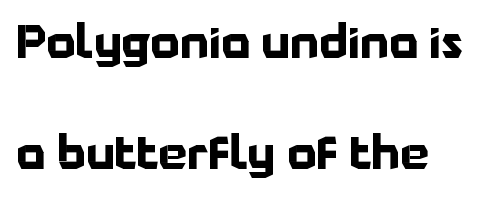
Nope, not italic — everything's standing straight. The passage shown is emphatically bold. Each letter's strokes conclude bluntly, with no projecting serifs. Words float on clear page, feet unadorned.
